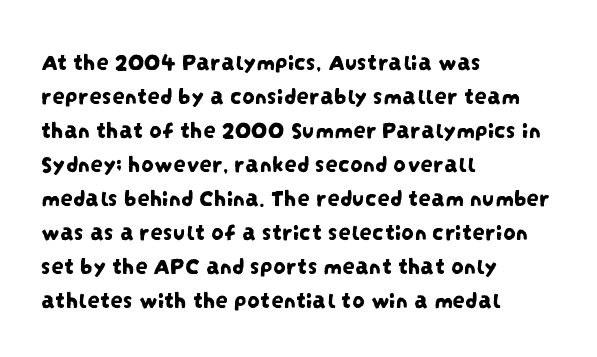
The paragraph shown leans on its left margin. Short note: letters normally spaced. Unmarked baselines from the first word to the last. Line spacing here is normal.
